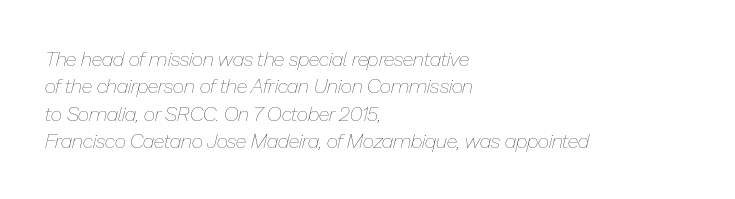
{"italic": "yes", "lean": "right", "slant_degrees": 13, "bold": "no", "underline": "no", "align": "left", "line_spacing": "normal", "line_spacing_ratio": 1.37, "letter_spacing": "normal", "letter_spacing_em": 0.0, "glyph_px": 20}
